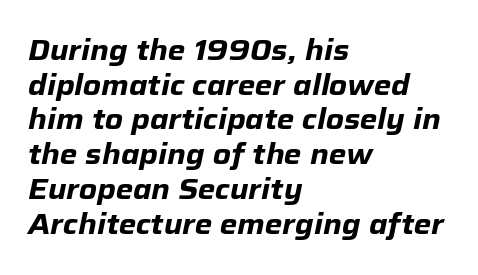
The rendering uses natural spacing where letterforms have individual widths. The letters are bold, with thick, heavy strokes. One-word summary of the alignment: left. This rendering leaves character spacing at its baseline value.
